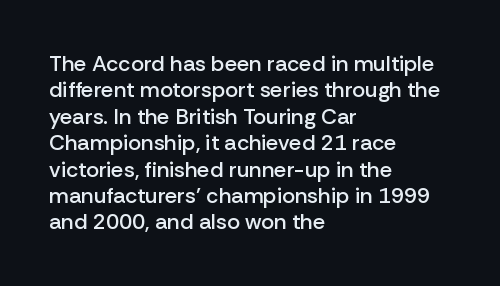
In terms of posture, this sample is upright. Does the copy run flush right? No — it runs flush left. Each word holds together tightly as a unit, with standard inter-letter gaps. Just letters on the line, the space beneath them empty. On the weight axis this lands at semibold, roughly 600.
